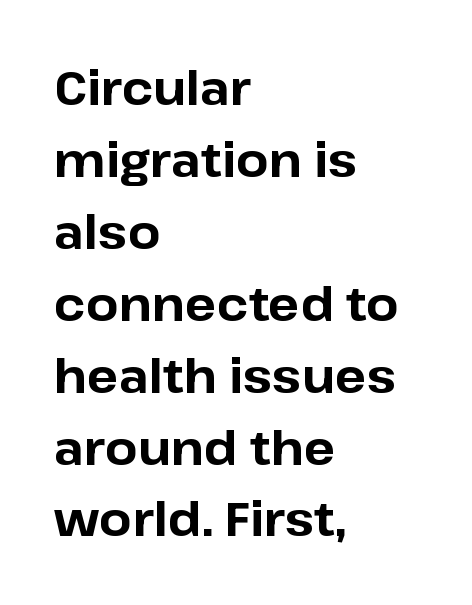
Q: Is the text bold? A: Yes.
Q: Is the text italic (slanted)? A: No, it is upright.
Q: Is the typeface a serif or a sans-serif typeface? A: Sans-serif.
Q: Is the text underlined? A: No.
Q: How is the paragraph aligned? A: Left-aligned.
Q: Is the spacing between letters normal or unusually wide? A: Normal.
Q: Is the spacing between lines tight, normal or loose? A: Normal.
Q: Width (condensed, normal, or wide)? A: Normal.
Q: Stroke contrast? A: Low.
Q: x-height? A: Medium.
Q: Monospaced? A: No.
